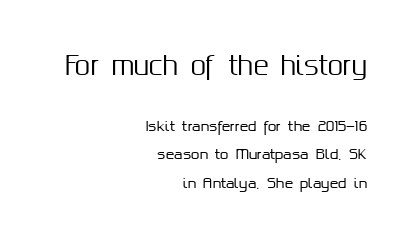
The area under the type is left untouched. Characters remain perfectly vertical along every line. Spacing between characters is what you'd get straight out of the box. Line endings align vertically; line beginnings do not. The designer dialed line spacing up above the default. Is the lower block the larger one? No — the upper block carries the bigger type.
